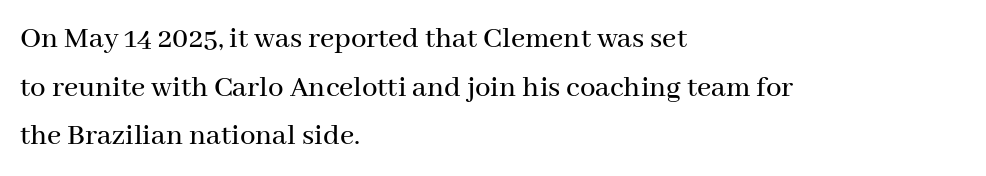
Q: Is the text italic (slanted)? A: No, it is upright.
Q: Is the typeface a serif or a sans-serif typeface? A: Serif.
Q: Is the text underlined? A: No.
Q: How is the paragraph aligned? A: Left-aligned.
Q: Is the spacing between letters normal or unusually wide? A: Normal.
Q: Is the spacing between lines tight, normal or loose? A: Normal.
Q: Width (condensed, normal, or wide)? A: Normal.
Q: Stroke contrast? A: Medium.
Q: x-height? A: Medium.
Q: Monospaced? A: No.
